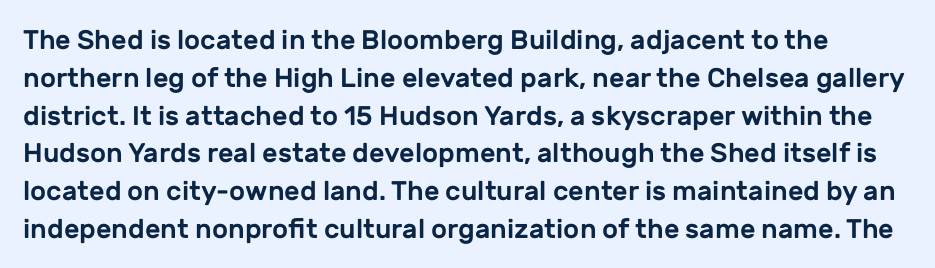
Q: Is the text italic (slanted)? A: No, it is upright.
Q: Is the text underlined? A: No.
Q: Is the spacing between letters normal or unusually wide? A: Normal.
Q: Is the spacing between lines tight, normal or loose? A: Normal.
